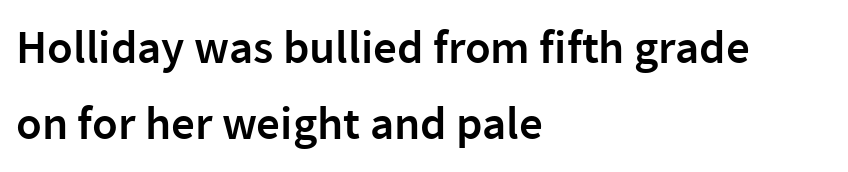
{"serif": "no", "italic": "no", "bold": "semi", "weight": "semibold", "width": "normal", "stroke_contrast": "low", "x_height": "medium", "monospaced": "no", "underline": "no", "align": "left", "line_spacing": "normal", "line_spacing_ratio": 1.62, "letter_spacing": "normal", "letter_spacing_em": 0.0, "glyph_px": 47}
